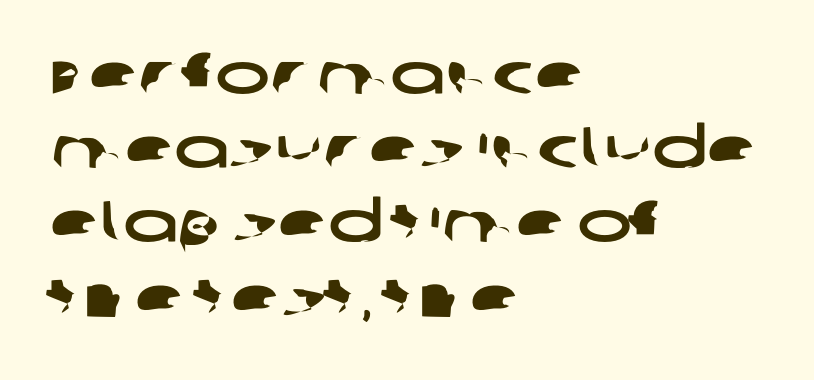
{"serif": "no", "width": "wide", "stroke_contrast": "low", "x_height": "large", "monospaced": "no", "underline": "no", "align": "left", "line_spacing": "normal", "line_spacing_ratio": 1.28, "letter_spacing": "normal", "letter_spacing_em": 0.0, "glyph_px": 58}
